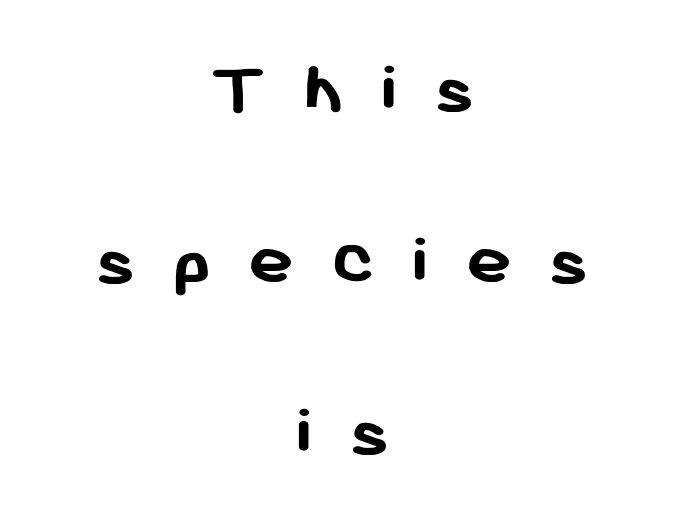
The image shows 78 px semibold sans-serif type, upright; set centered, loose line spacing (2.2x), unusually wide letter spacing (+0.46 em), not underlined; low stroke contrast and a medium x-height.
